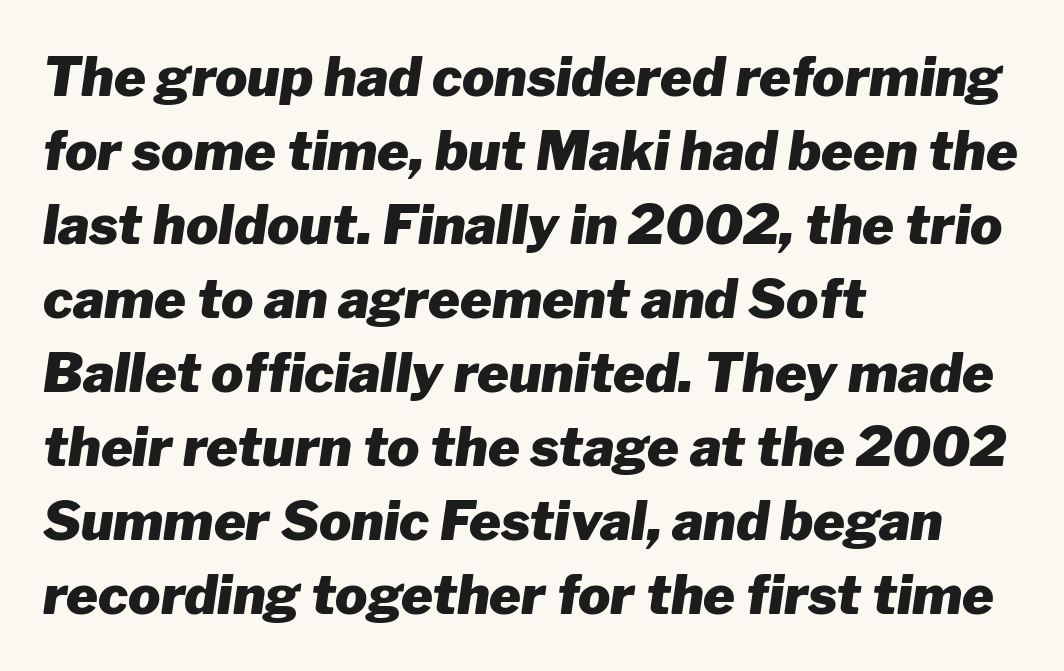
{"italic": "yes", "lean": "right", "slant_degrees": 8, "bold": "yes", "weight": "heavy", "width": "normal", "stroke_contrast": "low", "x_height": "medium", "monospaced": "no", "underline": "no", "align": "left", "line_spacing": "normal", "line_spacing_ratio": 1.37, "letter_spacing": "normal", "letter_spacing_em": 0.0, "glyph_px": 54}
